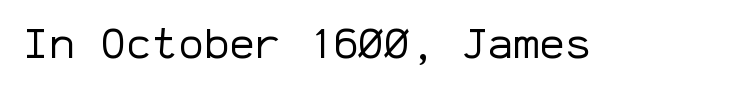
Q: Is the text bold? A: No.
Q: Is the text italic (slanted)? A: No, it is upright.
Q: Is the typeface a serif or a sans-serif typeface? A: Sans-serif.
Q: Is the text underlined? A: No.
Q: Is the spacing between letters normal or unusually wide? A: Normal.
Q: Width (condensed, normal, or wide)? A: Normal.
Q: Stroke contrast? A: Low.
Q: x-height? A: Medium.
Q: Monospaced? A: Yes.
